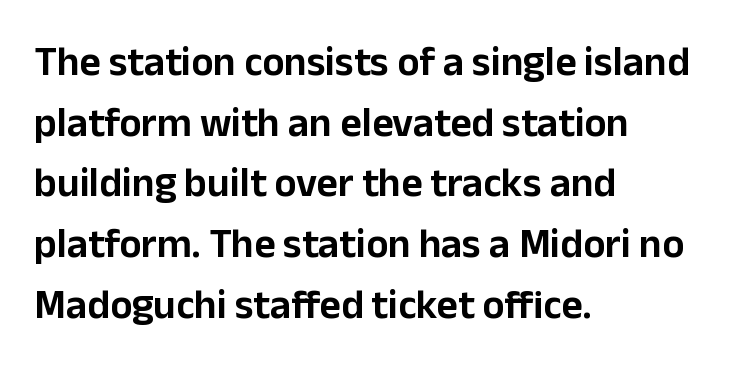
The image shows 41 px sans-serif type, upright; set left-aligned, normal line spacing (1.48x), normal letter spacing, not underlined; low stroke contrast and a medium x-height.
